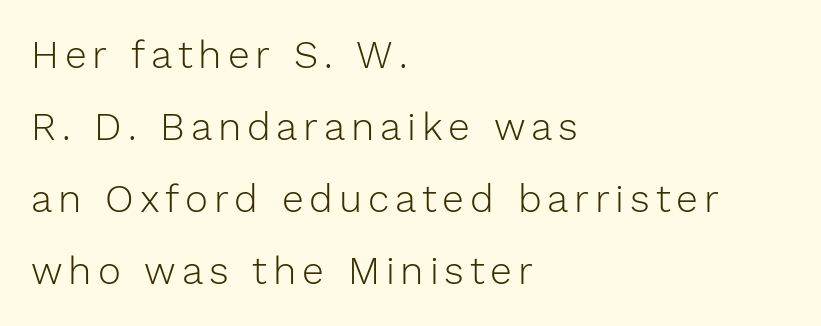
Q: Is the text bold? A: No.
Q: Is the text italic (slanted)? A: No, it is upright.
Q: Is the typeface a serif or a sans-serif typeface? A: Sans-serif.
Q: Is the text underlined? A: No.
Q: How is the paragraph aligned? A: Left-aligned.
Q: Width (condensed, normal, or wide)? A: Normal.
Q: Stroke contrast? A: Low.
Q: x-height? A: Medium.
Q: Monospaced? A: No.
